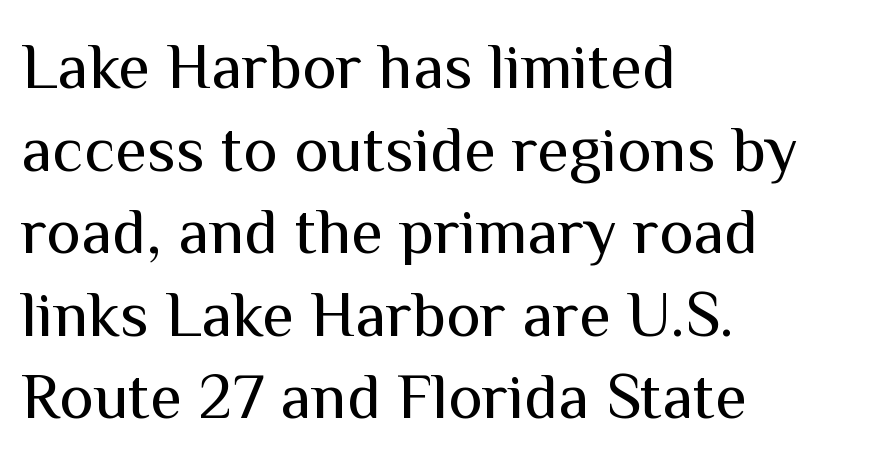
{"serif": "no", "italic": "no", "bold": "no", "weight": "regular", "width": "normal", "stroke_contrast": "medium", "x_height": "medium", "monospaced": "no", "underline": "no", "align": "left", "line_spacing": "normal", "line_spacing_ratio": 1.27, "letter_spacing": "normal", "letter_spacing_em": 0.0, "glyph_px": 65}
